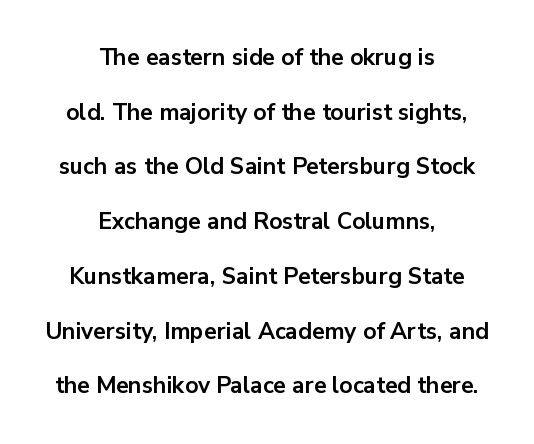
These lines carry a lot of weight — the face is fully bold. The block of text is sparse from top to bottom, with ample space between rows. The space beneath each line is pristine and unruled. You can tell it's not italic because the verticals are truly vertical. Glyph-to-glyph distance matches everyday printed text.
